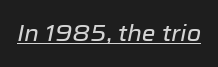
Q: Is the text italic (slanted)? A: Yes, it leans right by about 12 degrees.
Q: Is the text underlined? A: Yes.
Q: Is the spacing between letters normal or unusually wide? A: Normal.
